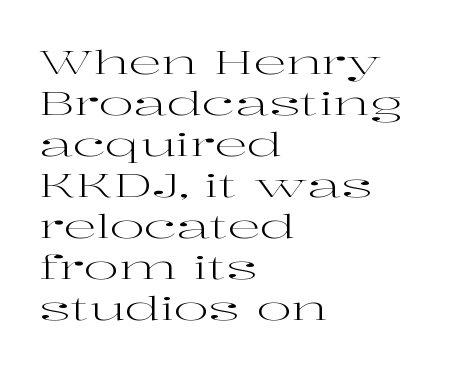
The image shows 33 px regular-weight, wide serif type, upright; set left-aligned, line spacing 1.24x, normal letter spacing, not underlined; high stroke contrast and a medium x-height.
